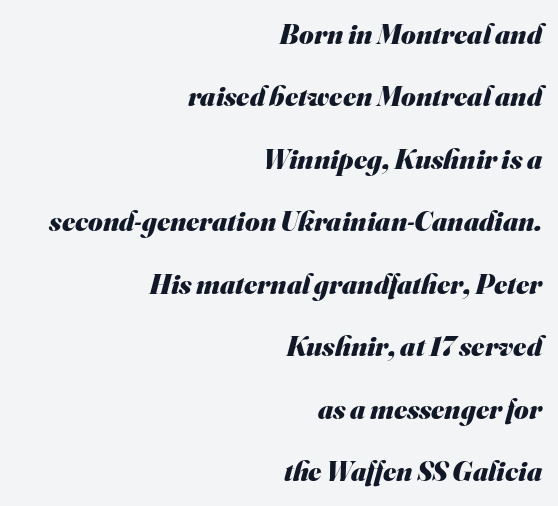
{"serif": "no", "bold": "yes", "weight": "heavy", "width": "normal", "stroke_contrast": "medium", "x_height": "small", "monospaced": "no", "underline": "no", "align": "right", "line_spacing": "loose", "line_spacing_ratio": 2.23, "letter_spacing": "normal", "letter_spacing_em": 0.0, "glyph_px": 28}
